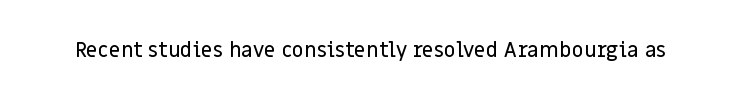
Q: Is the text italic (slanted)? A: No, it is upright.
Q: Is the text underlined? A: No.
Q: Is the spacing between letters normal or unusually wide? A: Normal.
